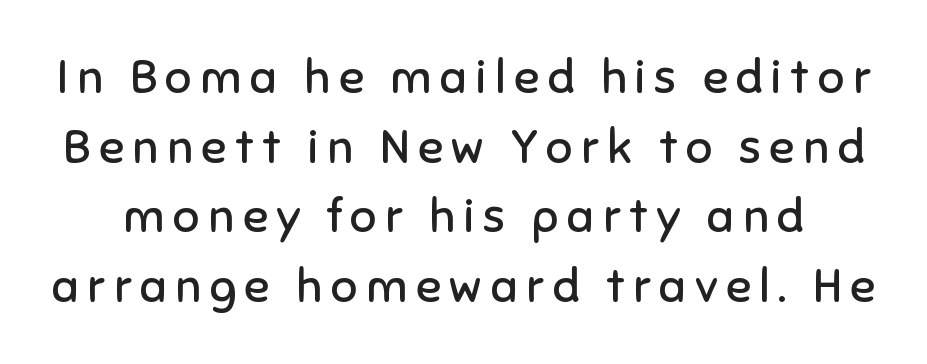
Q: Is the text bold? A: No.
Q: Is the text italic (slanted)? A: No, it is upright.
Q: Is the typeface a serif or a sans-serif typeface? A: Sans-serif.
Q: Is the text underlined? A: No.
Q: Is the spacing between lines tight, normal or loose? A: Normal.
Q: Width (condensed, normal, or wide)? A: Normal.
Q: Stroke contrast? A: Low.
Q: x-height? A: Medium.
Q: Monospaced? A: No.
